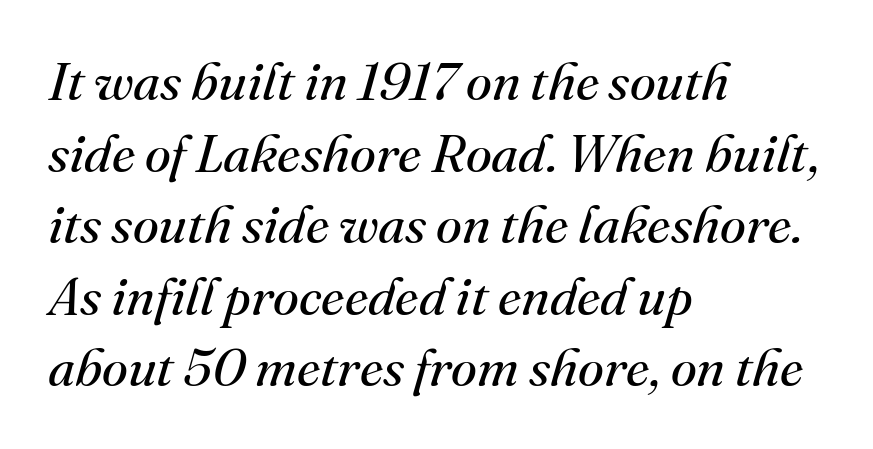
The specimen reads as italic at a glance. In terms of letterspacing, this is plain default setting. The letters advance in unequal steps, a hallmark of proportional type. What's the leading like? Ordinary, nothing unusual. Serifs: yes, visible at the terminals of the letterforms.
